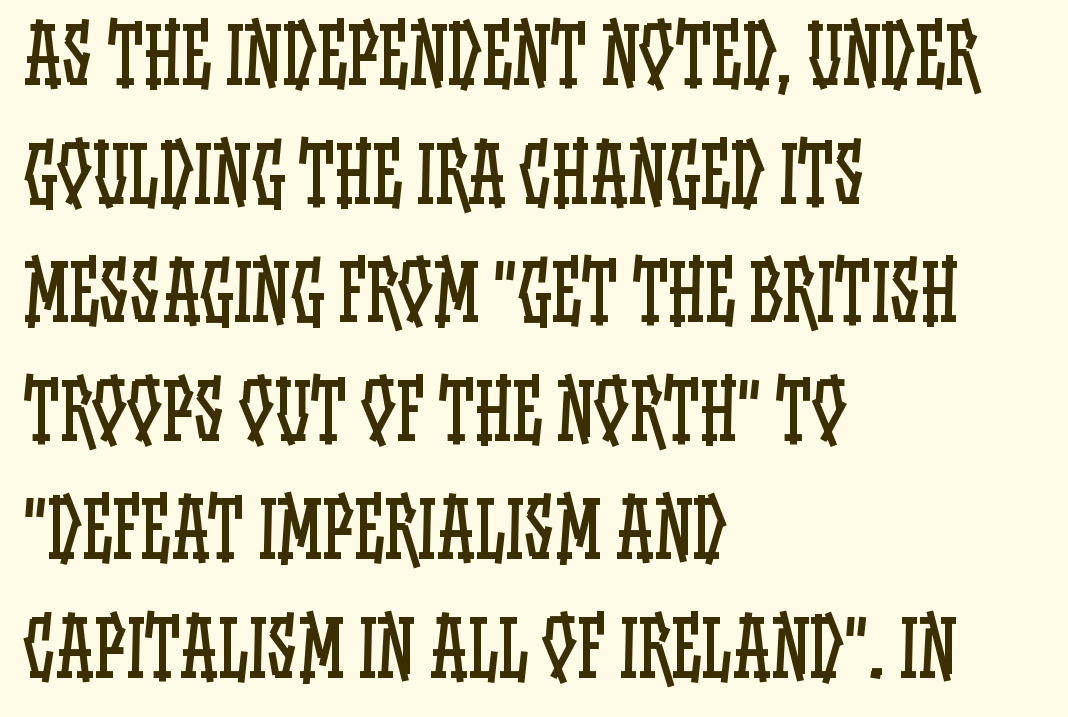
{"italic": "no", "bold": "no", "weight": "regular", "width": "condensed", "stroke_contrast": "low", "x_height": "large", "monospaced": "no", "underline": "no", "align": "left", "line_spacing": "normal", "line_spacing_ratio": 1.54, "letter_spacing": "normal", "letter_spacing_em": 0.0, "glyph_px": 77}
